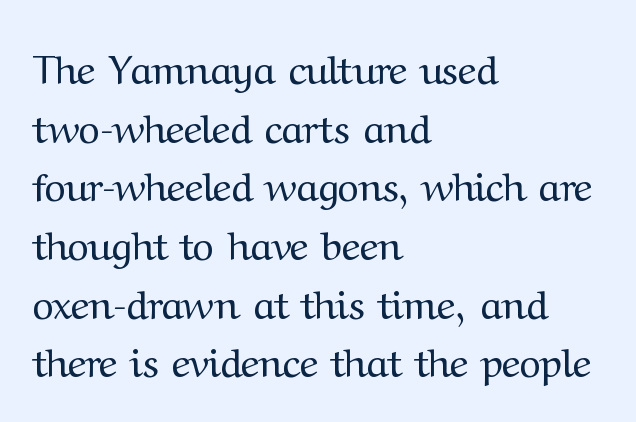
The image shows 41 px regular-weight serif type, upright; set left-aligned, normal line spacing (1.43x), normal letter spacing, not underlined; medium stroke contrast and a medium x-height.
